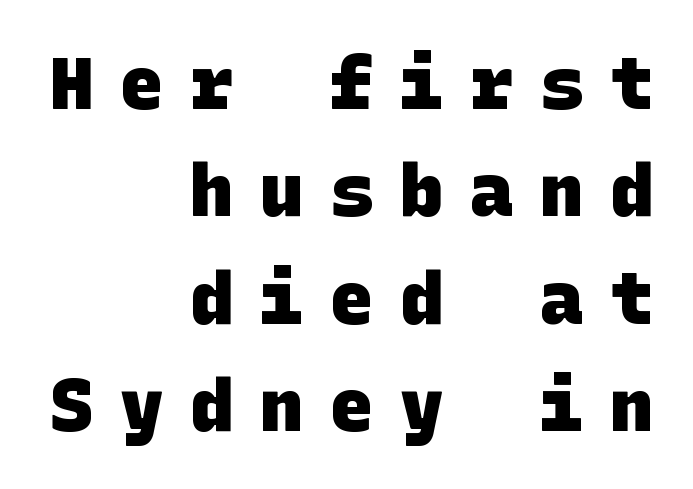
Q: Is the text bold? A: Yes.
Q: Is the typeface a serif or a sans-serif typeface? A: Sans-serif.
Q: Is the text underlined? A: No.
Q: How is the paragraph aligned? A: Right-aligned.
Q: Is the spacing between letters normal or unusually wide? A: Unusually wide.
Q: Is the spacing between lines tight, normal or loose? A: Normal.
Q: Width (condensed, normal, or wide)? A: Normal.
Q: Stroke contrast? A: Low.
Q: x-height? A: Large.
